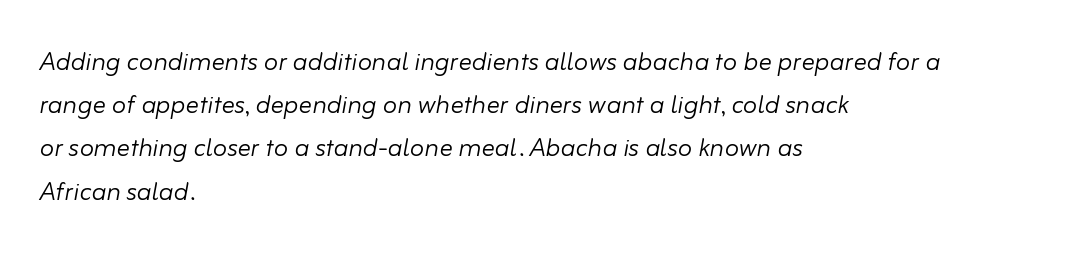
Q: Is the text bold? A: No.
Q: Is the text italic (slanted)? A: Yes, it leans right by about 10 degrees.
Q: Is the text underlined? A: No.
Q: How is the paragraph aligned? A: Left-aligned.
Q: Is the spacing between letters normal or unusually wide? A: Normal.
Q: Is the spacing between lines tight, normal or loose? A: Normal.
Q: Width (condensed, normal, or wide)? A: Normal.
Q: Stroke contrast? A: Low.
Q: x-height? A: Small.
Q: Monospaced? A: No.
